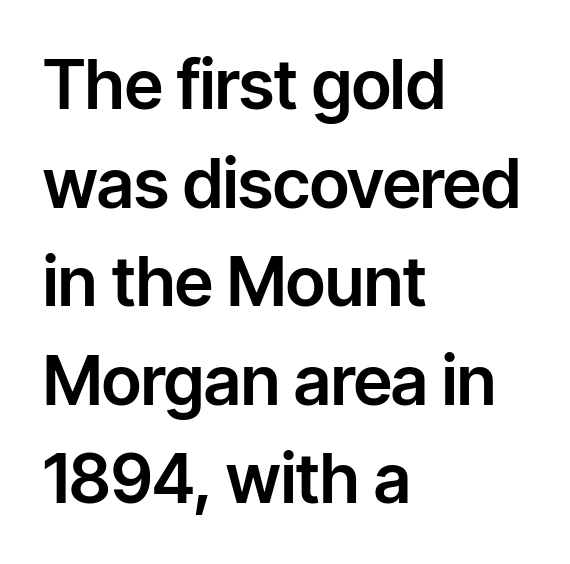
A bare baseline throughout the passage. Line spacing here is normal. The characters display no serif detailing; their extremities are plain. Letter spacing: default. Line starts are locked; line ends wander. Characters remain perfectly vertical along every line.
